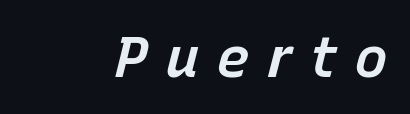
The image shows 57 px semibold type, italic (leaning right); set right-aligned, unusually wide letter spacing (+0.29 em), not underlined; low stroke contrast and a medium x-height.
